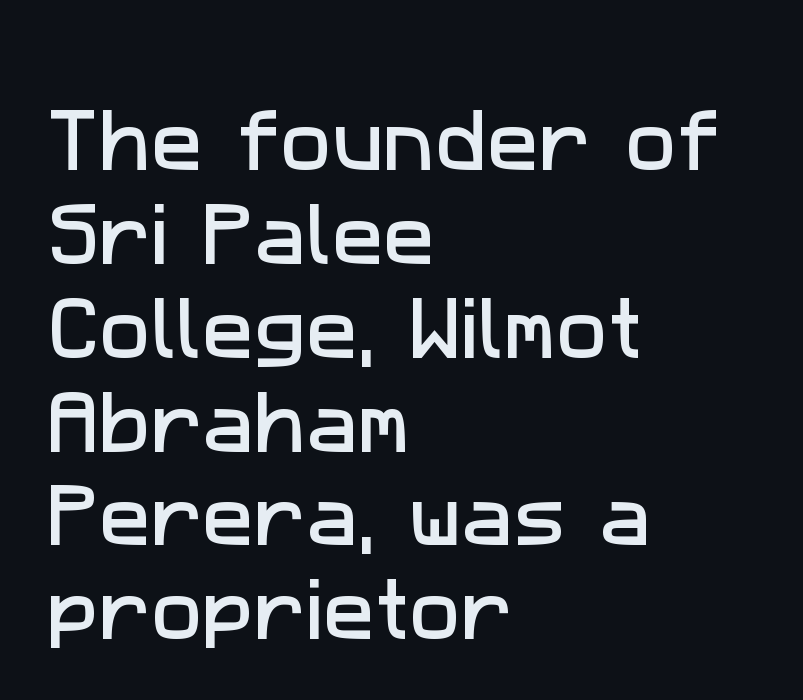
The image shows 69 px sans-serif type; set left-aligned, normal line spacing (1.36x), normal letter spacing, not underlined; low stroke contrast and a medium x-height.
